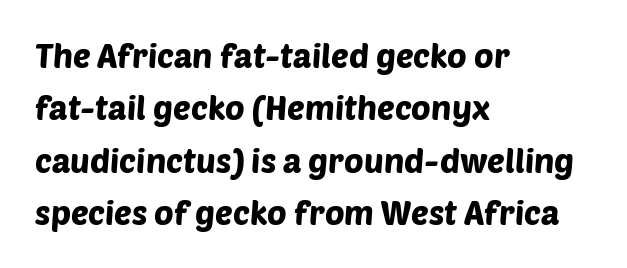
{"serif": "no", "width": "normal", "stroke_contrast": "low", "x_height": "large", "monospaced": "no", "underline": "no", "align": "left", "line_spacing": "normal", "line_spacing_ratio": 1.59, "letter_spacing": "normal", "letter_spacing_em": 0.0, "glyph_px": 33}
